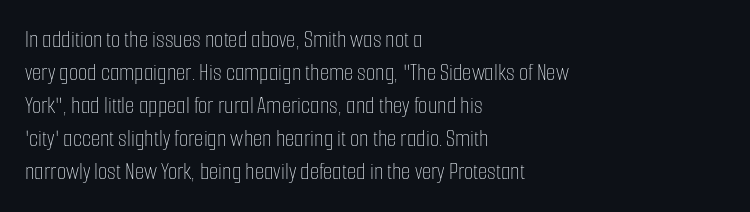
{"italic": "no", "bold": "no", "underline": "no", "align": "left", "line_spacing": "normal", "line_spacing_ratio": 1.37, "letter_spacing": "normal", "letter_spacing_em": 0.0, "glyph_px": 24}
